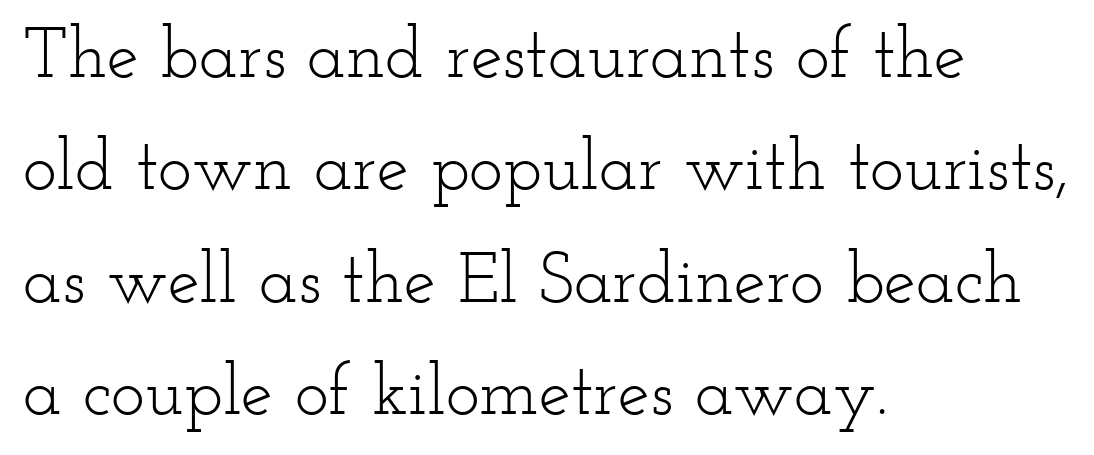
Q: Is the text bold? A: No.
Q: Is the text italic (slanted)? A: No, it is upright.
Q: Is the typeface a serif or a sans-serif typeface? A: Serif.
Q: Is the text underlined? A: No.
Q: How is the paragraph aligned? A: Left-aligned.
Q: Is the spacing between letters normal or unusually wide? A: Normal.
Q: Is the spacing between lines tight, normal or loose? A: Normal.
Q: Width (condensed, normal, or wide)? A: Wide.
Q: Stroke contrast? A: Low.
Q: x-height? A: Small.
Q: Monospaced? A: No.
